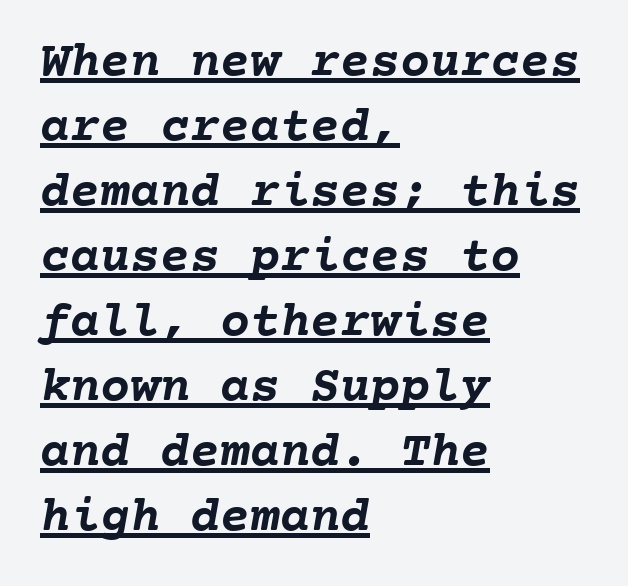
Q: Is the text bold? A: Yes.
Q: Is the text underlined? A: Yes.
Q: How is the paragraph aligned? A: Left-aligned.
Q: Is the spacing between letters normal or unusually wide? A: Normal.
Q: Is the spacing between lines tight, normal or loose? A: Normal.
Q: Width (condensed, normal, or wide)? A: Normal.
Q: Stroke contrast? A: Low.
Q: x-height? A: Medium.
Q: Monospaced? A: Yes.
